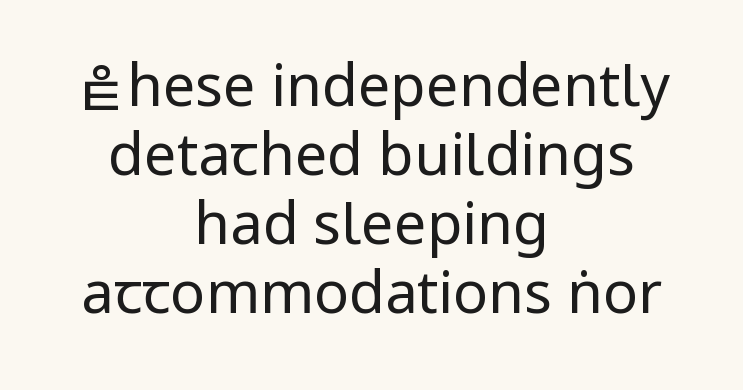
{"serif": "no", "italic": "no", "bold": "no", "weight": "regular", "width": "condensed", "stroke_contrast": "low", "underline": "no", "align": "center", "line_spacing_ratio": 1.19, "letter_spacing": "normal", "letter_spacing_em": 0.0, "glyph_px": 58}
